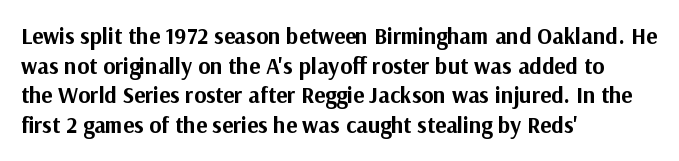
{"italic": "no", "bold": "yes", "underline": "no", "align": "left", "line_spacing": "normal", "line_spacing_ratio": 1.29, "letter_spacing": "normal", "letter_spacing_em": 0.0, "glyph_px": 23}
